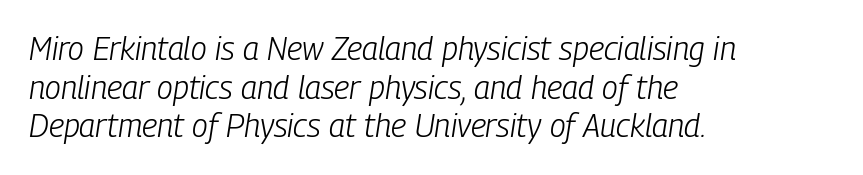
Has an underline been added? It has not. Stroke thickness stays within the range of a standard reading face or lighter. Looks like regular typesetting: each glyph gets only the width it needs. The compositor pushed each line to the left boundary.
